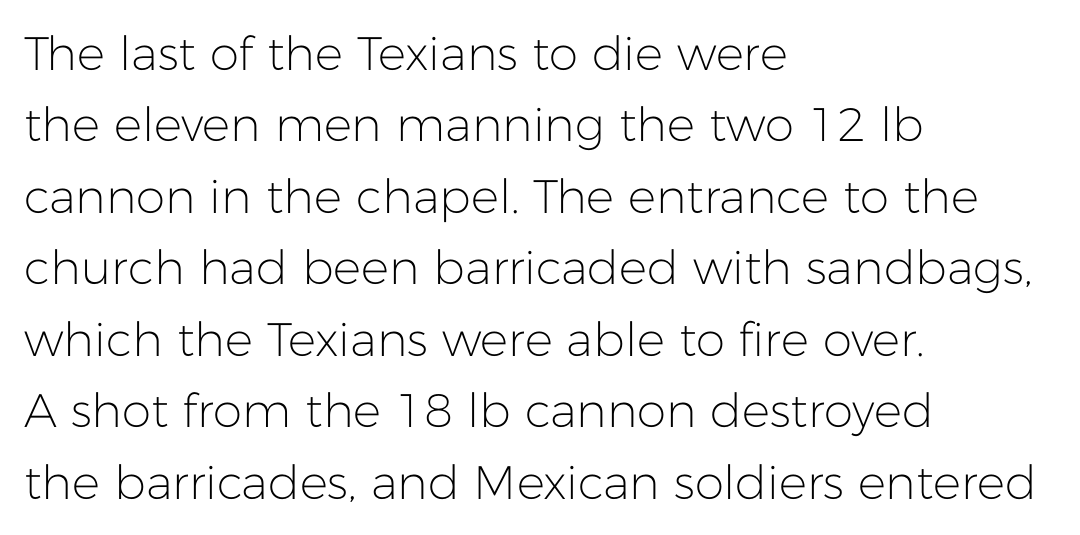
Q: Is the text bold? A: No.
Q: Is the text italic (slanted)? A: No, it is upright.
Q: Is the typeface a serif or a sans-serif typeface? A: Sans-serif.
Q: Is the text underlined? A: No.
Q: How is the paragraph aligned? A: Left-aligned.
Q: Is the spacing between letters normal or unusually wide? A: Normal.
Q: Is the spacing between lines tight, normal or loose? A: Normal.
Q: Width (condensed, normal, or wide)? A: Normal.
Q: Stroke contrast? A: Low.
Q: x-height? A: Medium.
Q: Monospaced? A: No.
